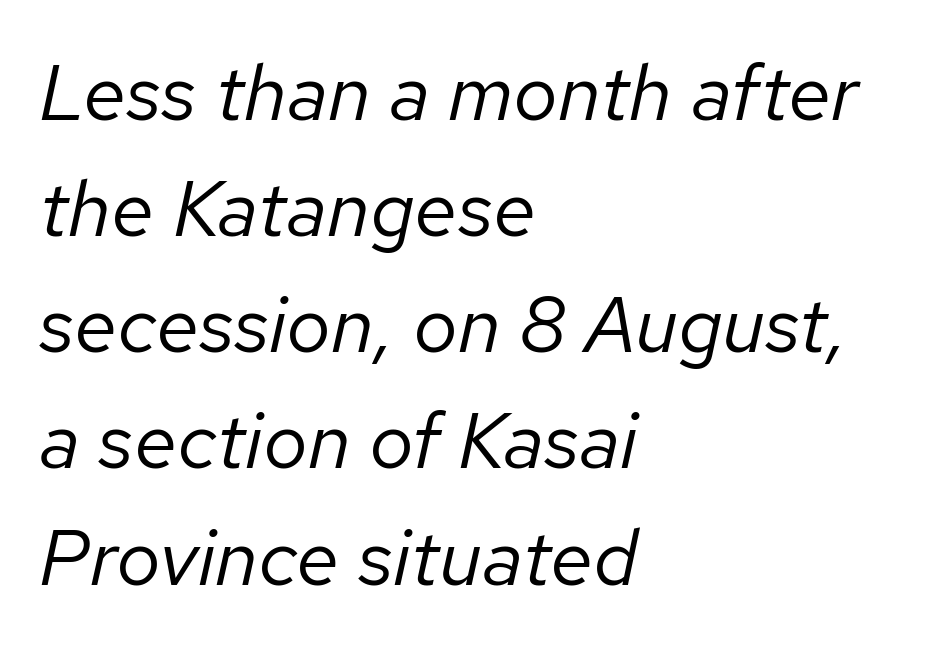
{"italic": "yes", "lean": "right", "slant_degrees": 12, "bold": "no", "weight": "regular", "width": "normal", "stroke_contrast": "low", "x_height": "medium", "monospaced": "no", "underline": "no", "align": "left", "line_spacing": "normal", "line_spacing_ratio": 1.47, "letter_spacing": "normal", "letter_spacing_em": 0.0, "glyph_px": 79}
